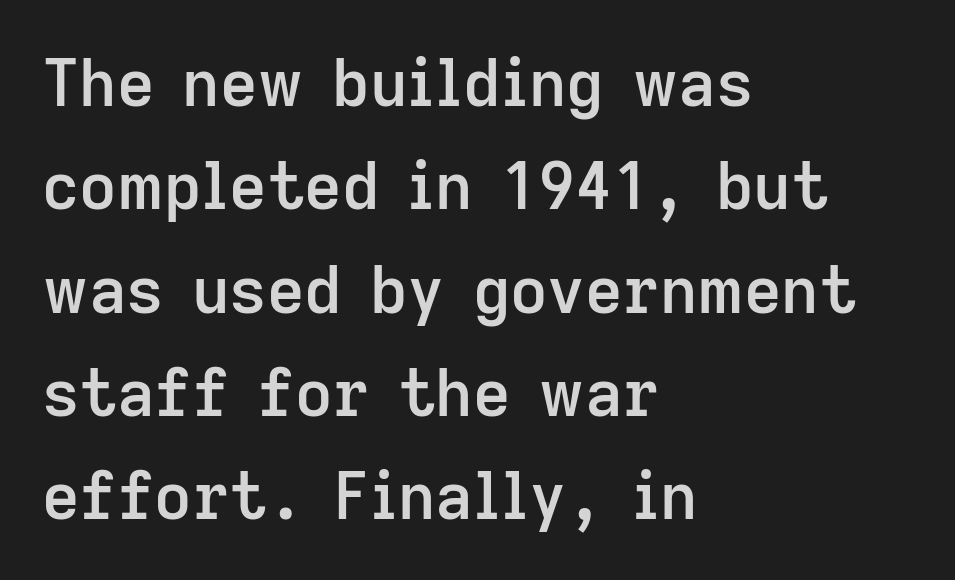
Q: Is the text bold? A: Semi-bold.
Q: Is the text italic (slanted)? A: No, it is upright.
Q: Is the typeface a serif or a sans-serif typeface? A: Sans-serif.
Q: Is the text underlined? A: No.
Q: How is the paragraph aligned? A: Left-aligned.
Q: Is the spacing between letters normal or unusually wide? A: Normal.
Q: Is the spacing between lines tight, normal or loose? A: Normal.
Q: Width (condensed, normal, or wide)? A: Normal.
Q: Stroke contrast? A: Low.
Q: x-height? A: Medium.
Q: Monospaced? A: No.
